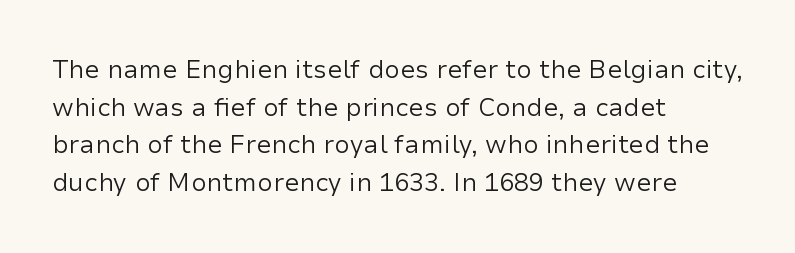
{"italic": "no", "bold": "no", "underline": "no", "align": "left", "line_spacing": "normal", "line_spacing_ratio": 1.51, "letter_spacing": "normal", "letter_spacing_em": 0.0, "glyph_px": 25}
